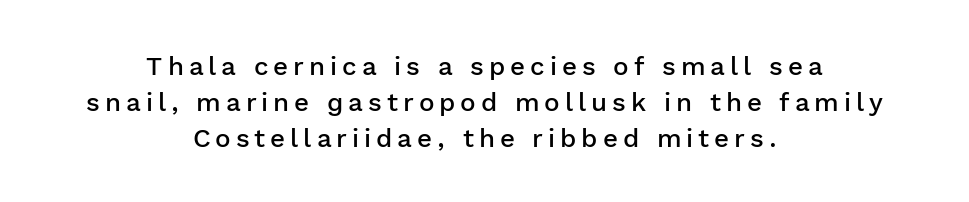
{"italic": "no", "bold": "semi", "underline": "no", "align": "center", "line_spacing": "normal", "line_spacing_ratio": 1.38, "glyph_px": 26}
